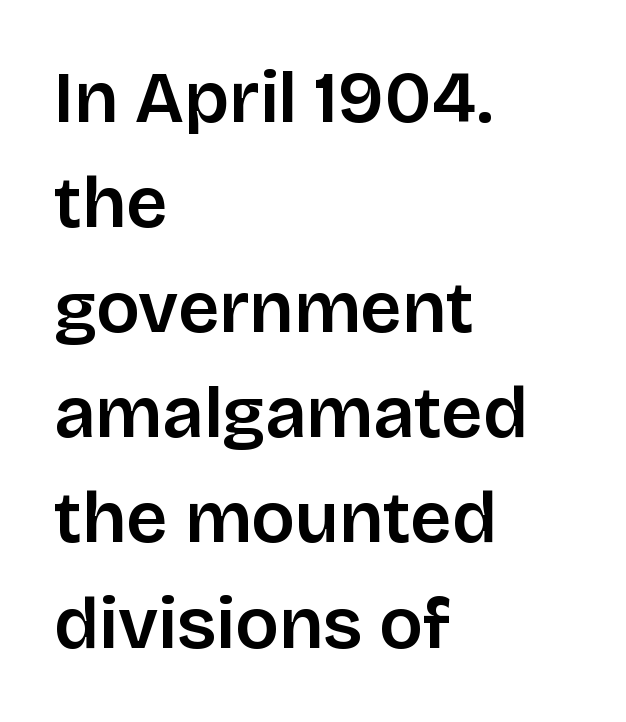
{"serif": "no", "italic": "no", "bold": "semi", "weight": "semibold", "width": "normal", "stroke_contrast": "low", "x_height": "large", "monospaced": "no", "underline": "no", "align": "left", "line_spacing": "normal", "line_spacing_ratio": 1.44, "letter_spacing": "normal", "letter_spacing_em": 0.0, "glyph_px": 73}
